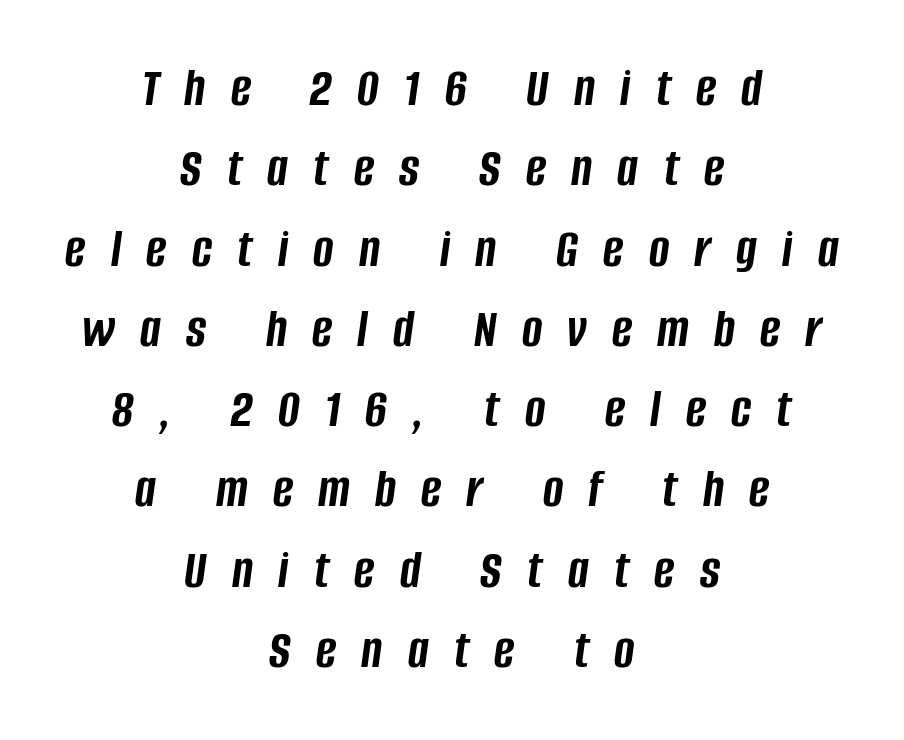
Q: Is the text bold? A: Yes.
Q: Is the text italic (slanted)? A: Yes, it leans right by about 8 degrees.
Q: Is the text underlined? A: No.
Q: How is the paragraph aligned? A: Centered.
Q: Is the spacing between letters normal or unusually wide? A: Unusually wide.
Q: Is the spacing between lines tight, normal or loose? A: Normal.
Q: Width (condensed, normal, or wide)? A: Condensed.
Q: Stroke contrast? A: Low.
Q: x-height? A: Large.
Q: Monospaced? A: No.
